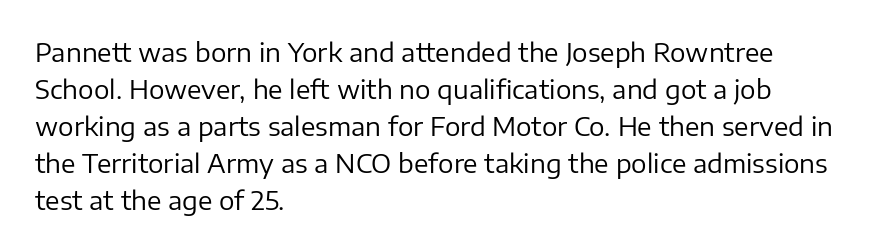
{"italic": "no", "bold": "no", "underline": "no", "align": "left", "line_spacing": "normal", "line_spacing_ratio": 1.42, "letter_spacing": "normal", "letter_spacing_em": 0.0, "glyph_px": 26}
